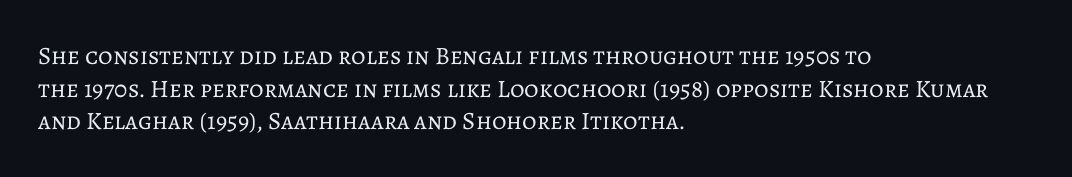
What's the leading like? Ordinary, nothing unusual. The passage shown has conventional tracking throughout. The typography opts for an upright posture over an oblique one. The passage is arranged the way most books set body copy — flush left.
